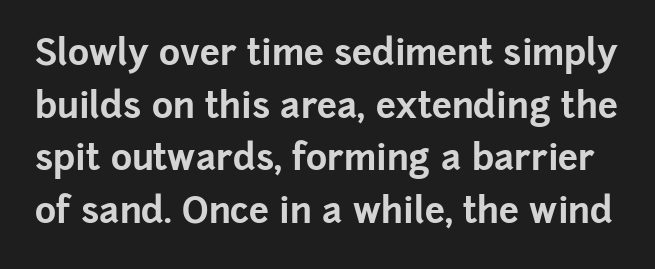
Do the letters lean? They stand straight. The face used here is rendered with its standard letterfit. Glance below the letters and you will spot only blank space. The rendering uses a moderate line-height, typical for paragraphs. Thick stems and heavy bowls — unmistakably bold.
